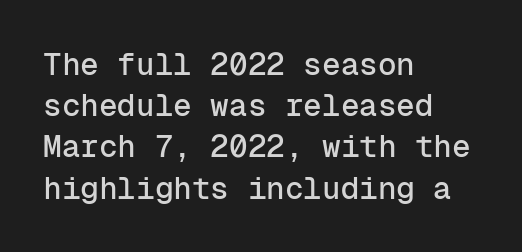
Q: Is the text italic (slanted)? A: No, it is upright.
Q: Is the typeface a serif or a sans-serif typeface? A: Sans-serif.
Q: Is the text underlined? A: No.
Q: How is the paragraph aligned? A: Left-aligned.
Q: Is the spacing between letters normal or unusually wide? A: Normal.
Q: Is the spacing between lines tight, normal or loose? A: Normal.
Q: Width (condensed, normal, or wide)? A: Normal.
Q: Stroke contrast? A: Low.
Q: x-height? A: Medium.
Q: Monospaced? A: Yes.
